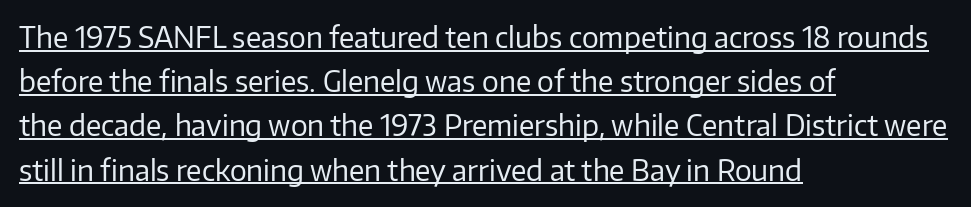
Q: Is the text bold? A: No.
Q: Is the text italic (slanted)? A: No, it is upright.
Q: Is the typeface a serif or a sans-serif typeface? A: Sans-serif.
Q: Is the text underlined? A: Yes.
Q: How is the paragraph aligned? A: Left-aligned.
Q: Is the spacing between letters normal or unusually wide? A: Normal.
Q: Is the spacing between lines tight, normal or loose? A: Normal.
Q: Width (condensed, normal, or wide)? A: Normal.
Q: Stroke contrast? A: Low.
Q: x-height? A: Medium.
Q: Monospaced? A: No.
